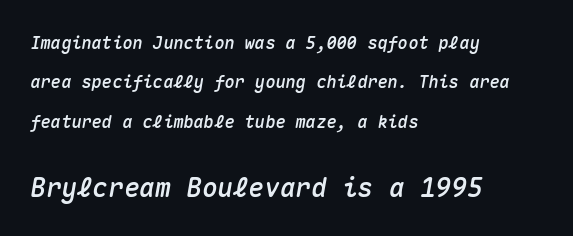
The image shows 26 px text type, italic (leaning right); set left-aligned, loose line spacing (2.31x), normal letter spacing, not underlined; the second (bottom) block is 1.53x larger.
